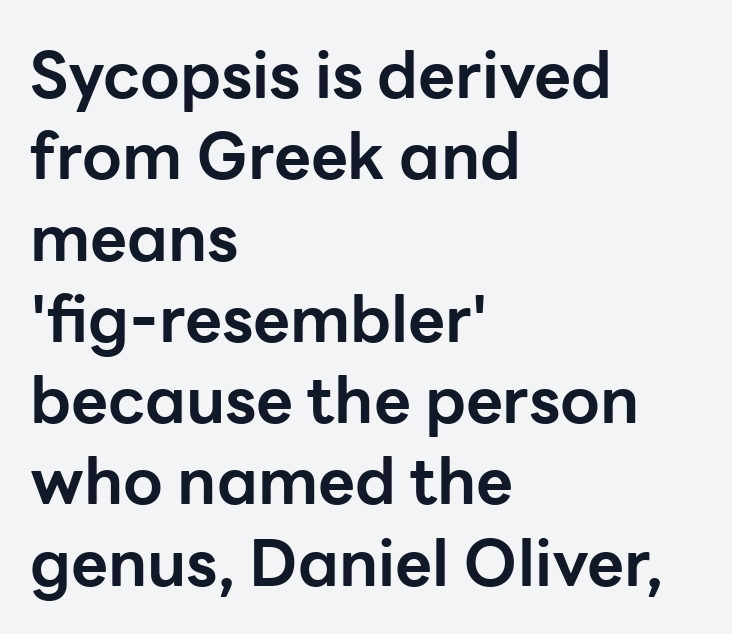
The font is running at its bold setting. In CSS terms this would be text-align: left. Letter spacing: default. Decoration check: the copy has no underline. Type style note: lacks serifs.
